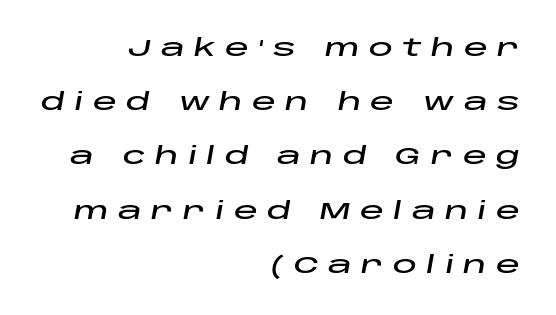
Q: Is the text italic (slanted)? A: Yes, it leans right by about 10 degrees.
Q: Is the text underlined? A: No.
Q: How is the paragraph aligned? A: Right-aligned.
Q: Is the spacing between letters normal or unusually wide? A: Unusually wide.
Q: Is the spacing between lines tight, normal or loose? A: Loose.
